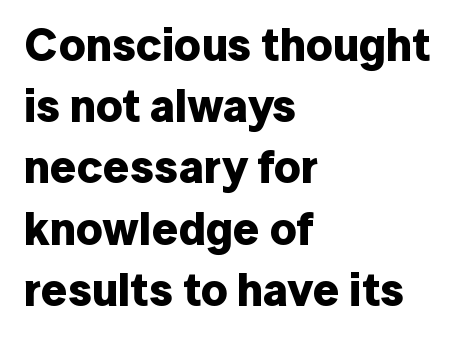
Q: Is the text bold? A: Yes.
Q: Is the text italic (slanted)? A: No, it is upright.
Q: Is the typeface a serif or a sans-serif typeface? A: Sans-serif.
Q: Is the text underlined? A: No.
Q: How is the paragraph aligned? A: Left-aligned.
Q: Is the spacing between letters normal or unusually wide? A: Normal.
Q: Is the spacing between lines tight, normal or loose? A: Normal.
Q: Width (condensed, normal, or wide)? A: Normal.
Q: Stroke contrast? A: Low.
Q: x-height? A: Medium.
Q: Monospaced? A: No.
